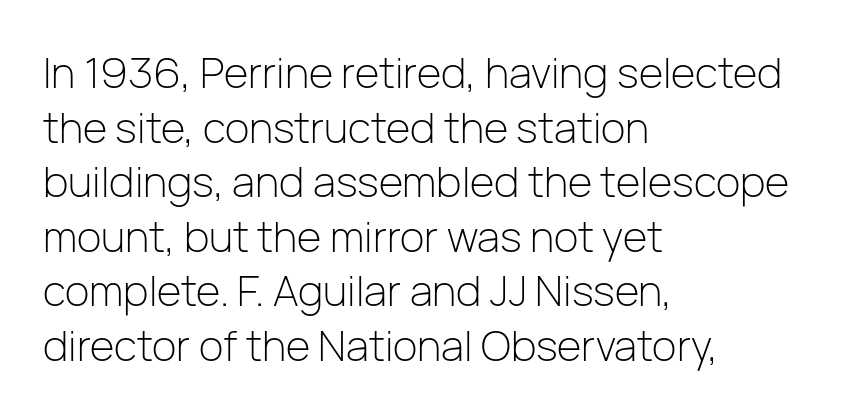
The image shows 42 px light sans-serif type, upright; set left-aligned, normal line spacing (1.3x), normal letter spacing, not underlined; low stroke contrast and a medium x-height.
